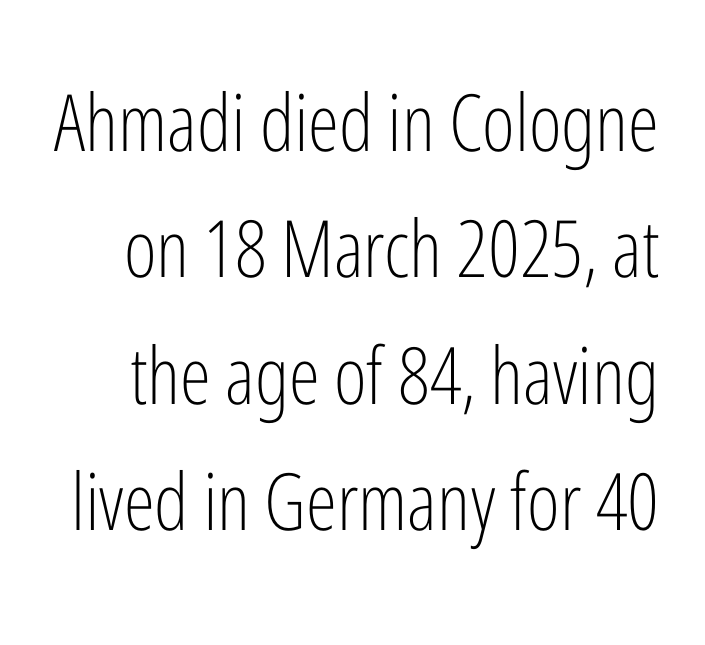
{"serif": "no", "italic": "no", "bold": "no", "weight": "light", "width": "condensed", "stroke_contrast": "low", "x_height": "medium", "monospaced": "no", "underline": "no", "line_spacing": "normal", "line_spacing_ratio": 1.6, "letter_spacing": "normal", "letter_spacing_em": 0.0, "glyph_px": 79}
